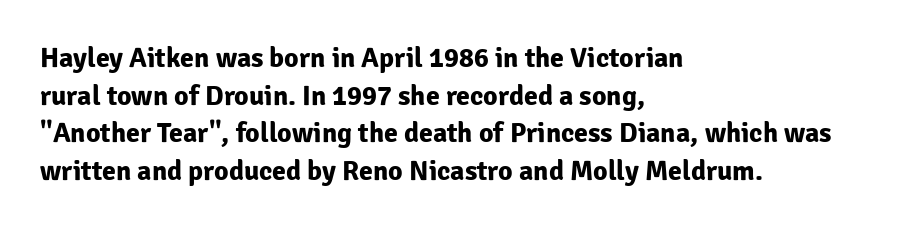
The image shows 28 px bold sans-serif type, upright; set left-aligned, normal line spacing (1.34x), normal letter spacing, not underlined; low stroke contrast and a medium x-height.
